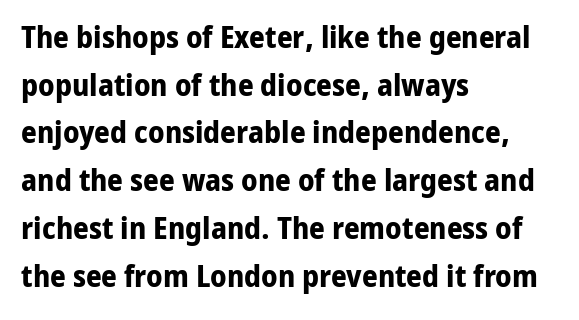
{"serif": "no", "italic": "no", "bold": "yes", "weight": "bold", "width": "normal", "stroke_contrast": "low", "x_height": "medium", "monospaced": "no", "underline": "no", "align": "left", "line_spacing": "normal", "line_spacing_ratio": 1.54, "letter_spacing": "normal", "letter_spacing_em": 0.0, "glyph_px": 31}
